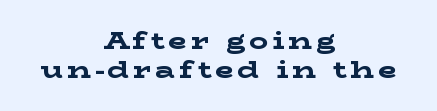
Q: Is the text bold? A: Yes.
Q: Is the text italic (slanted)? A: No, it is upright.
Q: Is the text underlined? A: No.
Q: How is the paragraph aligned? A: Centered.
